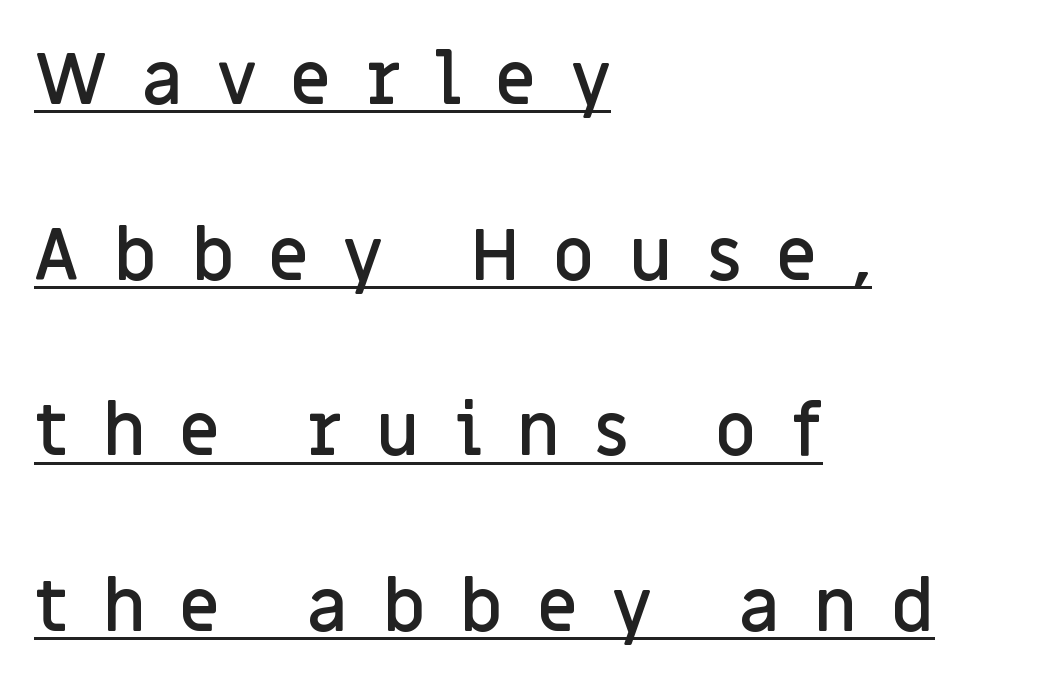
The image shows 72 px semibold sans-serif type, upright; set left-aligned, loose line spacing (2.44x), unusually wide letter spacing (+0.47 em), underlined; low stroke contrast and a large x-height.
